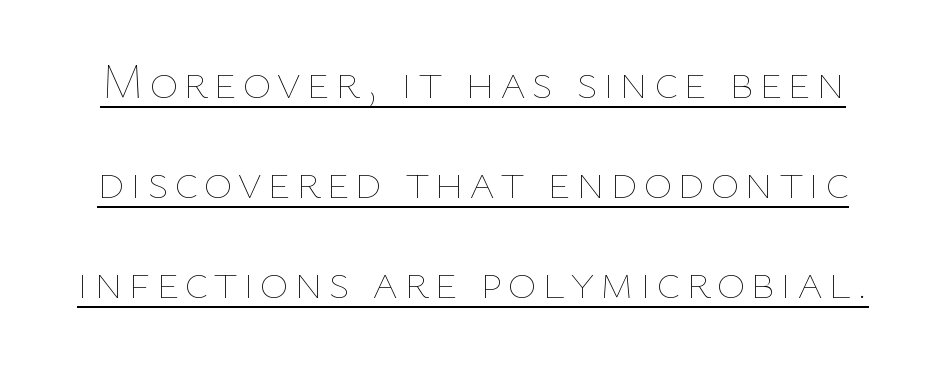
Q: Is the text bold? A: No.
Q: Is the text italic (slanted)? A: No, it is upright.
Q: Is the text underlined? A: Yes.
Q: Is the spacing between lines tight, normal or loose? A: Loose.
Q: Width (condensed, normal, or wide)? A: Normal.
Q: Stroke contrast? A: Low.
Q: x-height? A: Medium.
Q: Monospaced? A: No.
